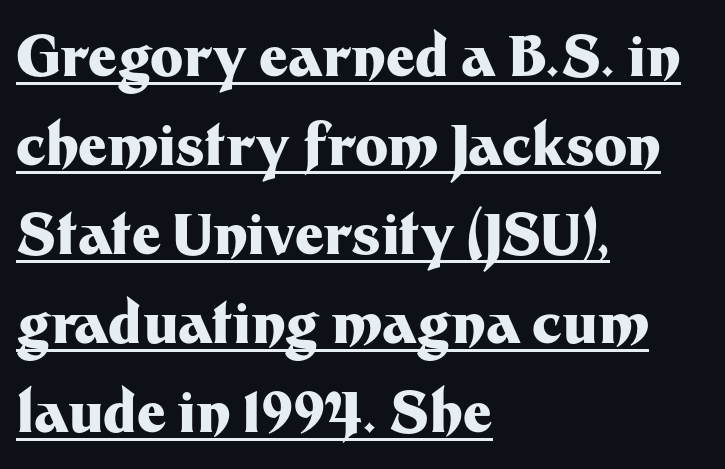
{"serif": "no", "italic": "no", "bold": "yes", "weight": "heavy", "width": "normal", "stroke_contrast": "medium", "x_height": "medium", "monospaced": "no", "underline": "yes", "align": "left", "line_spacing": "normal", "line_spacing_ratio": 1.59, "letter_spacing": "normal", "letter_spacing_em": 0.0, "glyph_px": 56}
